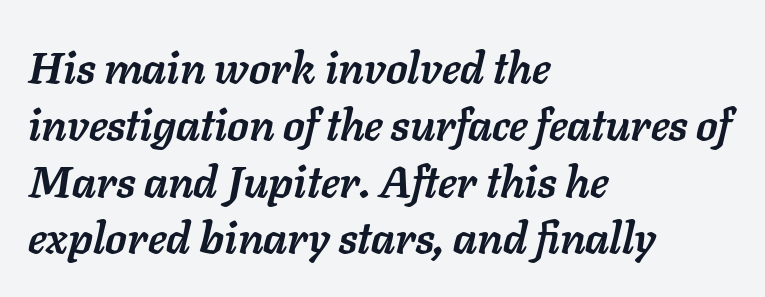
Regular leading. You could not count columns in this text — the font is proportionally spaced. Inter-character spacing is left at the font's built-in metrics. The face used here has a pronounced slope to its letters. Honestly, there is no underline to notice here at all. The setting favours the left margin, as ordinary paragraphs usually do.
